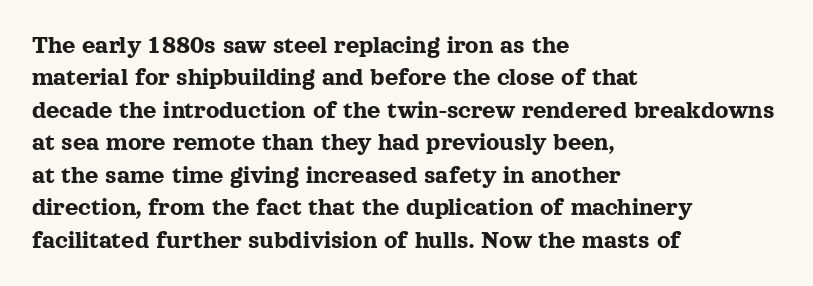
The image shows 26 px text type, upright; set left-aligned, normal line spacing (1.25x), normal letter spacing, not underlined.
